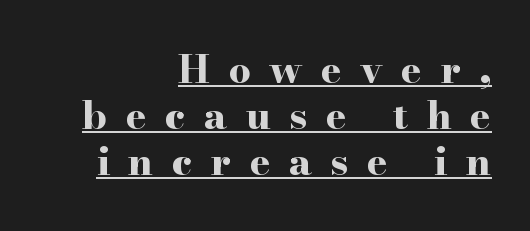
The face used here has the dense, thick strokes of a bold. The glyphs are accompanied by a horizontal stroke just below them. The passage shown is typed in a proportional face where columns would drift. Typographically, this falls in the serif category. Alignment: flush right. Glyph-to-glyph distance is far greater than everyday printed text.
